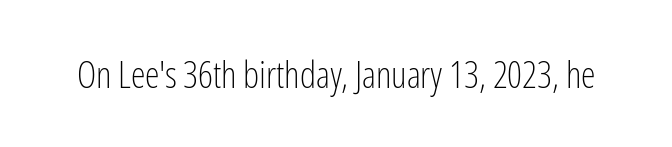
The image shows 37 px light, condensed sans-serif type, upright; set normal letter spacing, not underlined; low stroke contrast and a medium x-height.
